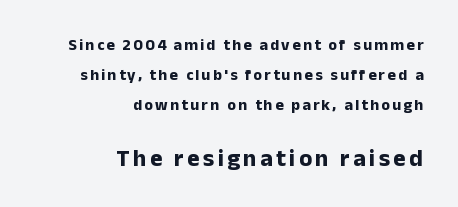
Q: Is the text bold? A: Yes.
Q: Is the text italic (slanted)? A: No, it is upright.
Q: Is the text underlined? A: No.
Q: How is the paragraph aligned? A: Right-aligned.
Q: Which block of text is set in a larger size, the first (top) or the second (bottom)? A: The second (bottom) one.
